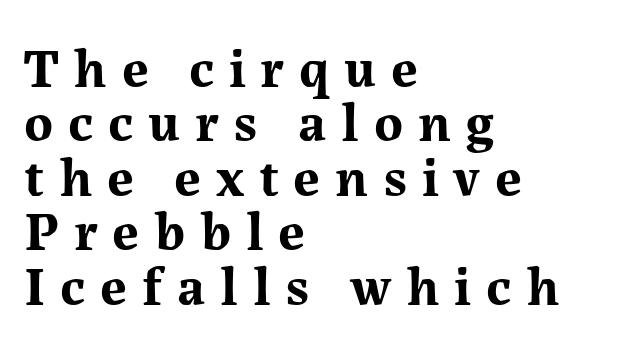
The image shows 55 px bold serif type, upright; set left-aligned, tight line spacing (0.99x), unusually wide letter spacing (+0.27 em), not underlined; medium stroke contrast and a medium x-height.
